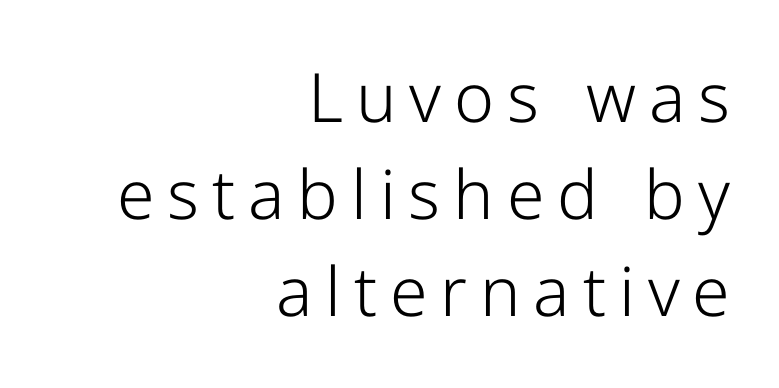
Is the stroke heavy? The answer is a plain regular-or-lighter. A typesetter would mark this as roman, not italic. Teacher's note: observe the even right margin — that is flush-right alignment. A bare baseline throughout the passage.
